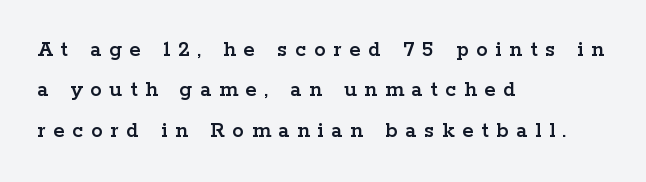
Q: Is the text italic (slanted)? A: No, it is upright.
Q: Is the text underlined? A: No.
Q: How is the paragraph aligned? A: Left-aligned.
Q: Is the spacing between letters normal or unusually wide? A: Unusually wide.
